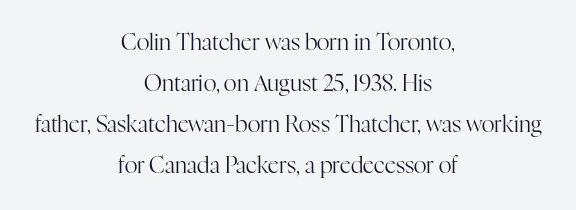
Look at the tracking — it's just the regular setting, nothing added. Each line is balanced around a shared central axis. Letters have the restrained weight of plain body copy at most. Descenders hang freely into open space. Vertical strokes here are truly vertical.
